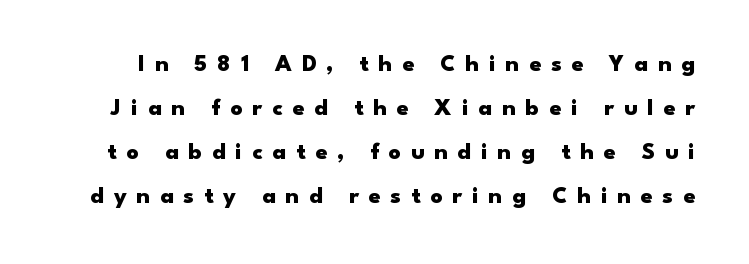
{"italic": "no", "bold": "yes", "underline": "no", "line_spacing_ratio": 1.84, "letter_spacing": "wide", "letter_spacing_em": 0.41, "glyph_px": 24}
